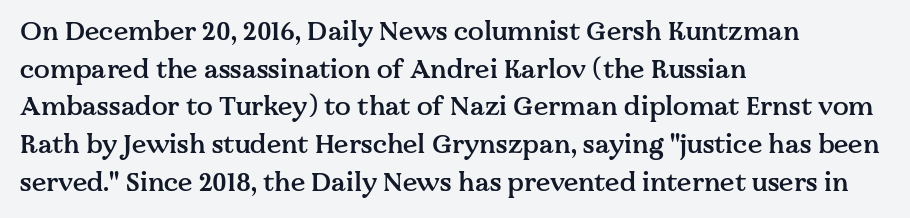
Reading down the column, the eye jumps a familiar distance to each next line. How are the letters spaced? Ordinarily, with no added tracking. The text block is weighted toward the left margin, trailing off unevenly rightward. The letters stand upright; this is a roman face.
